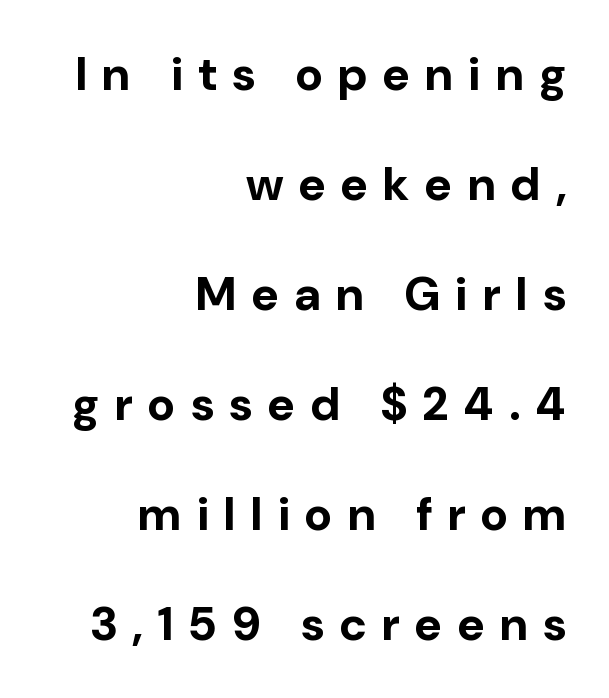
The image shows 47 px bold sans-serif type, upright; set right-aligned, loose line spacing (2.34x), unusually wide letter spacing (+0.33 em), not underlined; low stroke contrast and a medium x-height.
